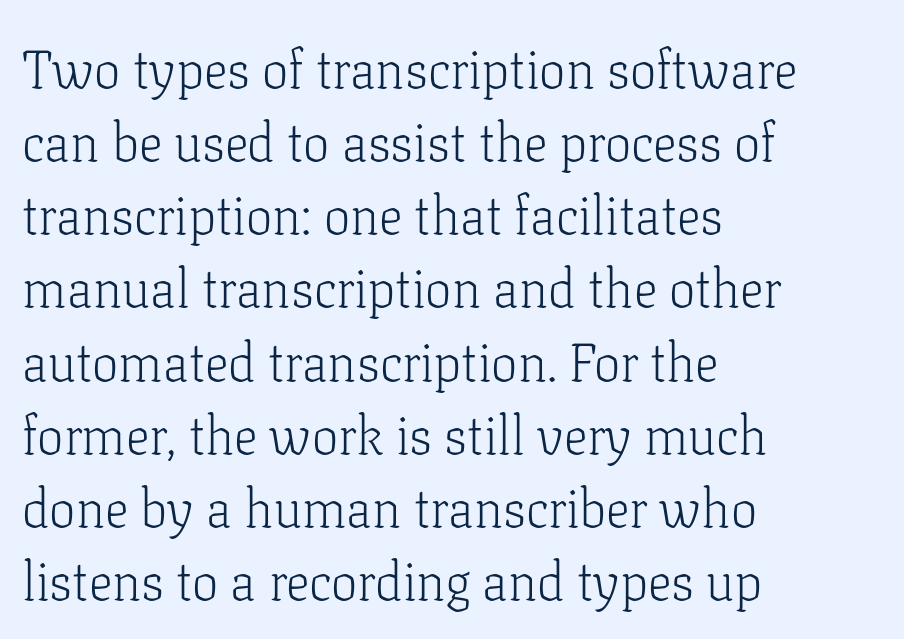
Q: Is the text bold? A: No.
Q: Is the text italic (slanted)? A: No, it is upright.
Q: Is the typeface a serif or a sans-serif typeface? A: Serif.
Q: Is the text underlined? A: No.
Q: How is the paragraph aligned? A: Left-aligned.
Q: Is the spacing between letters normal or unusually wide? A: Normal.
Q: Is the spacing between lines tight, normal or loose? A: Normal.
Q: Width (condensed, normal, or wide)? A: Normal.
Q: Stroke contrast? A: Low.
Q: x-height? A: Medium.
Q: Monospaced? A: No.
